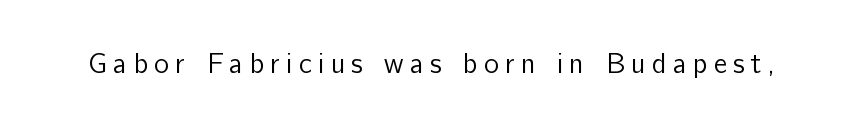
{"serif": "no", "italic": "no", "bold": "no", "weight": "regular", "width": "normal", "stroke_contrast": "low", "x_height": "medium", "monospaced": "no", "underline": "no", "letter_spacing": "wide", "letter_spacing_em": 0.22, "glyph_px": 28}
